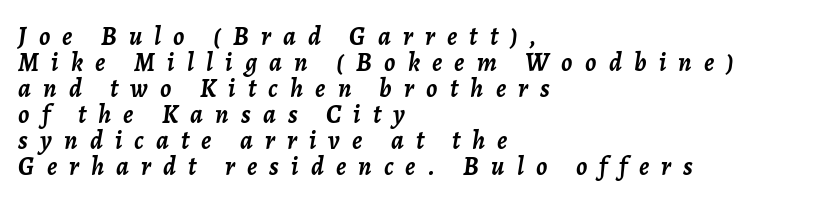
{"italic": "yes", "lean": "right", "slant_degrees": 7, "bold": "yes", "underline": "no", "align": "left", "line_spacing": "tight", "line_spacing_ratio": 1.0, "letter_spacing": "wide", "letter_spacing_em": 0.47, "glyph_px": 26}
